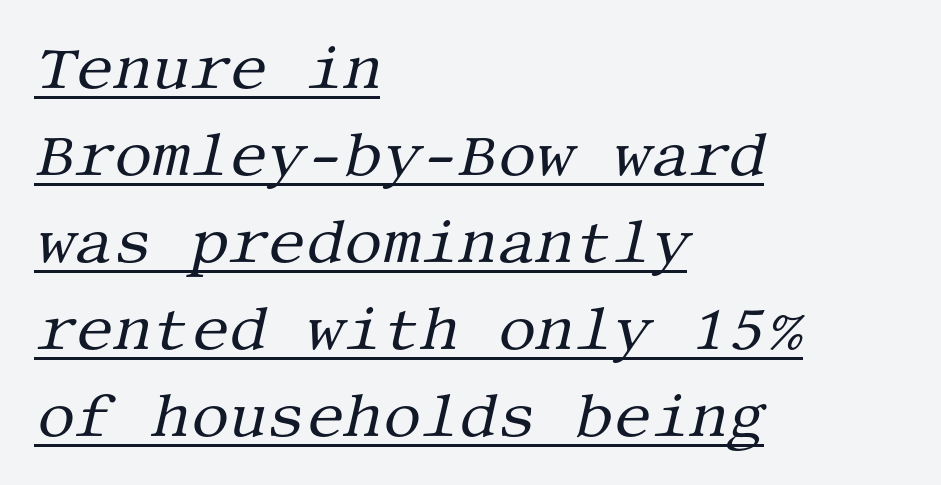
Slant detected: the letters are inclined. Examine the stroke ends and you'll spot serifs. Unbolded letterforms with no extra heft. The passage shown stacks its lines at a standard gap.
